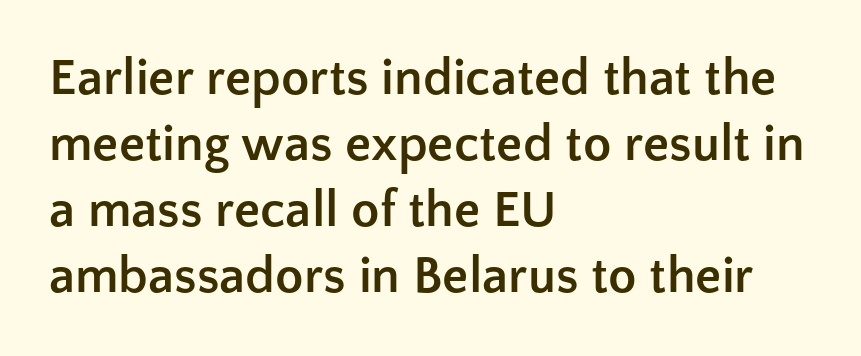
Q: Is the text bold? A: Yes.
Q: Is the text italic (slanted)? A: No, it is upright.
Q: Is the typeface a serif or a sans-serif typeface? A: Sans-serif.
Q: Is the text underlined? A: No.
Q: How is the paragraph aligned? A: Left-aligned.
Q: Is the spacing between letters normal or unusually wide? A: Normal.
Q: Is the spacing between lines tight, normal or loose? A: Normal.
Q: Width (condensed, normal, or wide)? A: Normal.
Q: Stroke contrast? A: Low.
Q: x-height? A: Medium.
Q: Monospaced? A: No.
